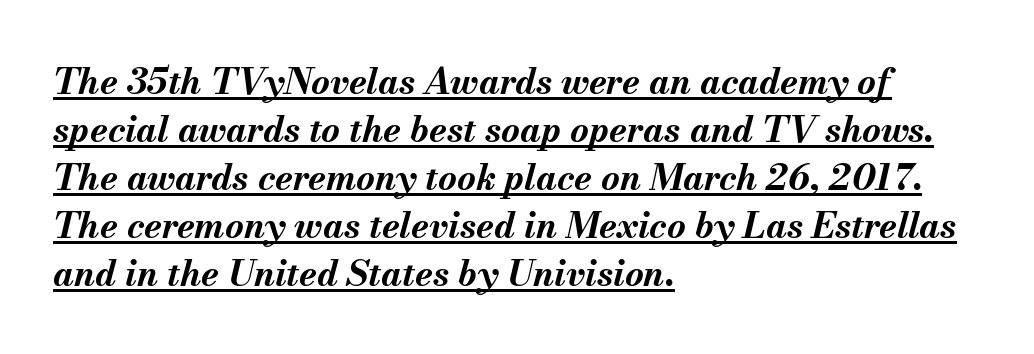
The image shows 36 px bold type, italic (leaning right); set left-aligned, normal line spacing (1.33x), normal letter spacing, underlined; medium stroke contrast and a small x-height.
